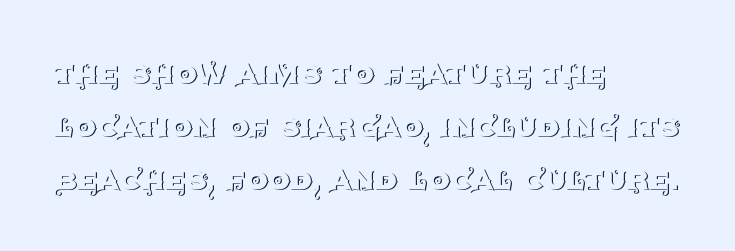
Q: Is the text bold? A: No.
Q: Is the text italic (slanted)? A: No, it is upright.
Q: Is the typeface a serif or a sans-serif typeface? A: Serif.
Q: Is the text underlined? A: No.
Q: How is the paragraph aligned? A: Left-aligned.
Q: Is the spacing between letters normal or unusually wide? A: Normal.
Q: Is the spacing between lines tight, normal or loose? A: Normal.
Q: Width (condensed, normal, or wide)? A: Normal.
Q: Stroke contrast? A: Medium.
Q: x-height? A: Large.
Q: Monospaced? A: No.
